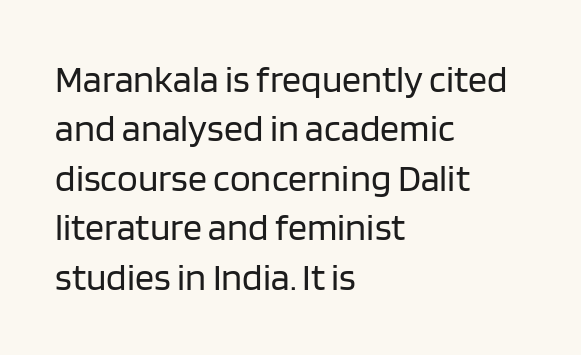
Nothing heavy about these letters — not bold at all. Here the glyphs are tracked normally, forming tight word shapes. Look at the bottom of the vertical strokes: they stop flat, with no serifs. Typeset ragged right — the left edge is the straight one. Quick note: not italic, upright. The foot of each line stays bare and open.
